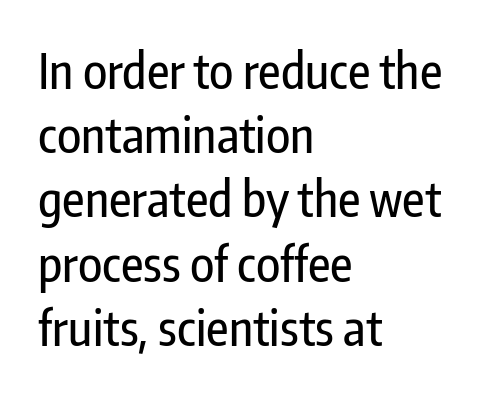
{"serif": "no", "italic": "no", "width": "condensed", "stroke_contrast": "low", "x_height": "medium", "monospaced": "no", "underline": "no", "align": "left", "line_spacing": "normal", "line_spacing_ratio": 1.31, "letter_spacing": "normal", "letter_spacing_em": 0.0, "glyph_px": 49}
